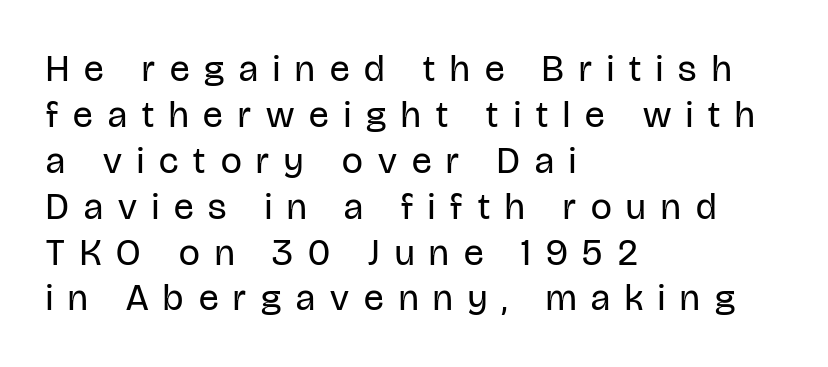
The image shows 37 px regular-weight, condensed sans-serif type, upright; set left-aligned, line spacing 1.24x, unusually wide letter spacing (+0.41 em), not underlined; low stroke contrast and a large x-height.
